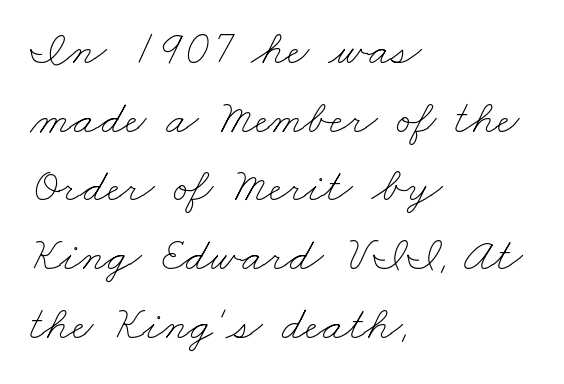
The tracking reads as untouched default to a designer's eye. Each stroke keeps to a modest, everyday thickness or less. Nobody drew a line under any word here. Is this a fixed-width face? No — the glyphs have proportional, varying widths.
